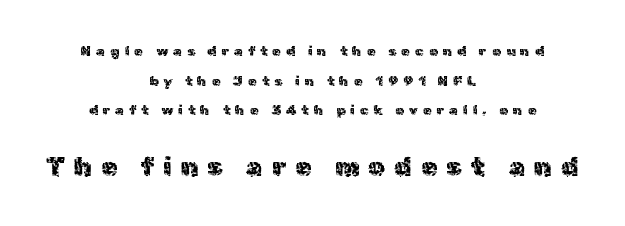
The specimen reads as upright at a glance. Vertically, the passage feels expansive, rows floating well apart. This rendering widens character spacing well past its baseline value. The typesetter chose a symmetrical, centered arrangement here. The rendering enlarges the type as you move from the upper chunk to the lower.
